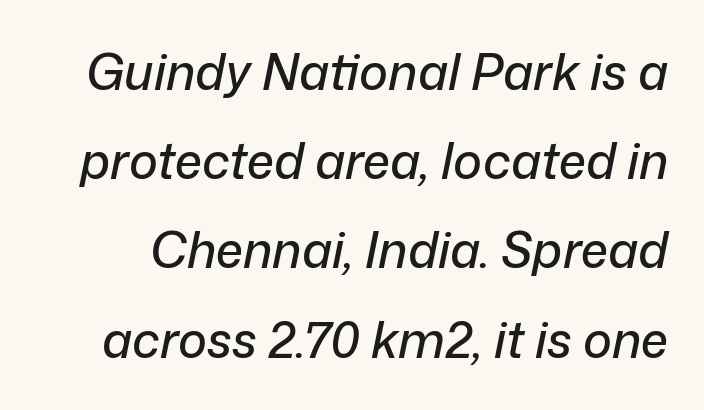
The image shows 49 px text type, italic (leaning right); set line spacing 1.82x, normal letter spacing, not underlined; low stroke contrast and a medium x-height.
